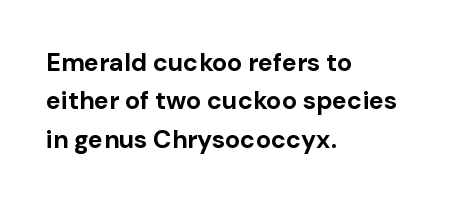
Q: Is the text bold? A: Yes.
Q: Is the text italic (slanted)? A: No, it is upright.
Q: Is the text underlined? A: No.
Q: How is the paragraph aligned? A: Left-aligned.
Q: Is the spacing between letters normal or unusually wide? A: Normal.
Q: Is the spacing between lines tight, normal or loose? A: Normal.
